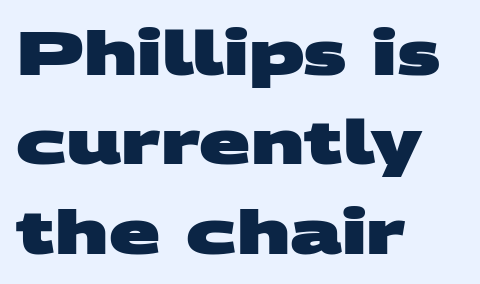
Nobody drew a line under any word here. These lines stack with their left ends in a neat column. Stroke thickness is high; the sample reads as a true bold. Looks like regular typesetting: each glyph gets only the width it needs.
